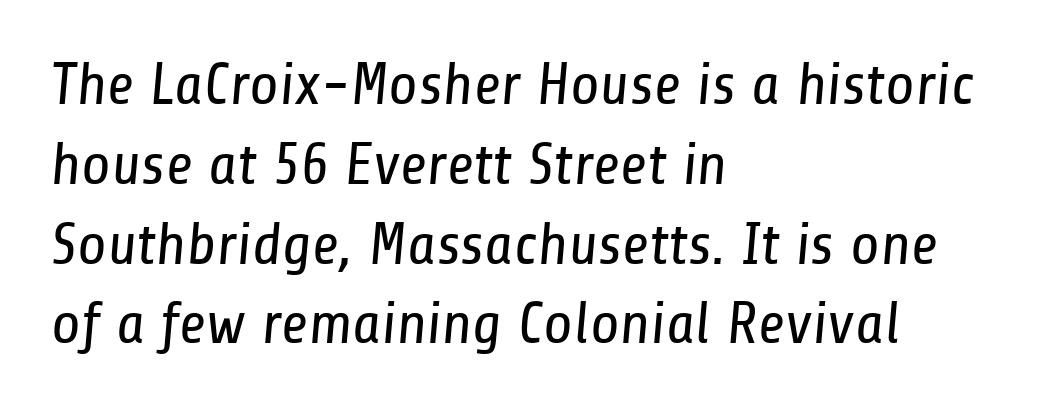
The image shows 60 px regular-weight, condensed sans-serif type; set left-aligned, normal line spacing (1.33x), normal letter spacing, not underlined; low stroke contrast and a medium x-height.
